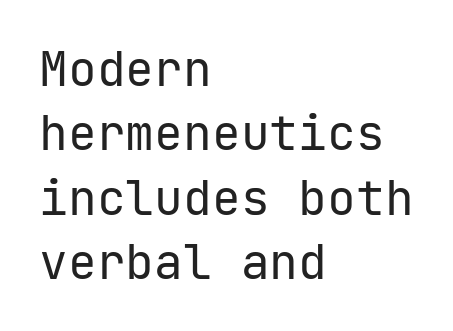
The image shows 48 px regular-weight sans-serif type, upright, monospaced; set left-aligned, normal line spacing (1.34x), normal letter spacing, not underlined; low stroke contrast and a medium x-height.
